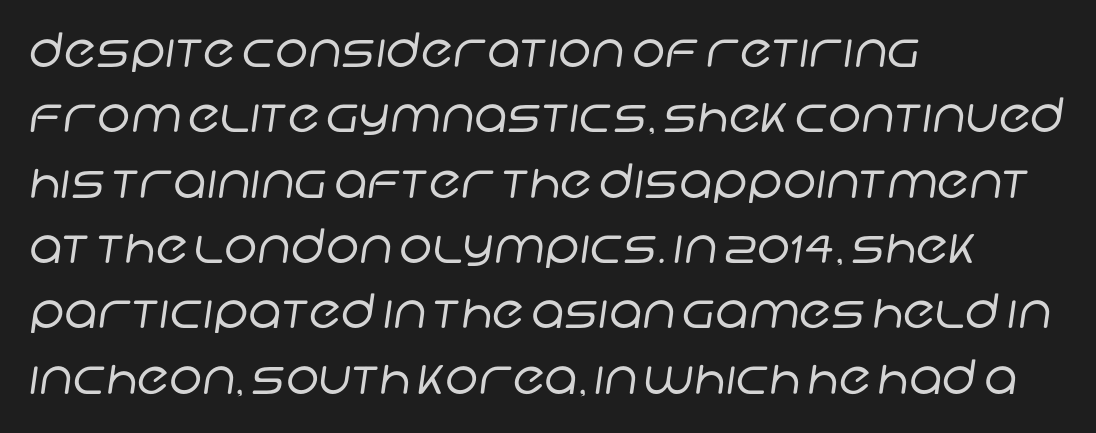
Q: Is the text bold? A: No.
Q: Is the typeface a serif or a sans-serif typeface? A: Sans-serif.
Q: Is the text underlined? A: No.
Q: How is the paragraph aligned? A: Left-aligned.
Q: Is the spacing between letters normal or unusually wide? A: Normal.
Q: Is the spacing between lines tight, normal or loose? A: Normal.
Q: Width (condensed, normal, or wide)? A: Normal.
Q: Stroke contrast? A: Low.
Q: x-height? A: Large.
Q: Monospaced? A: No.
